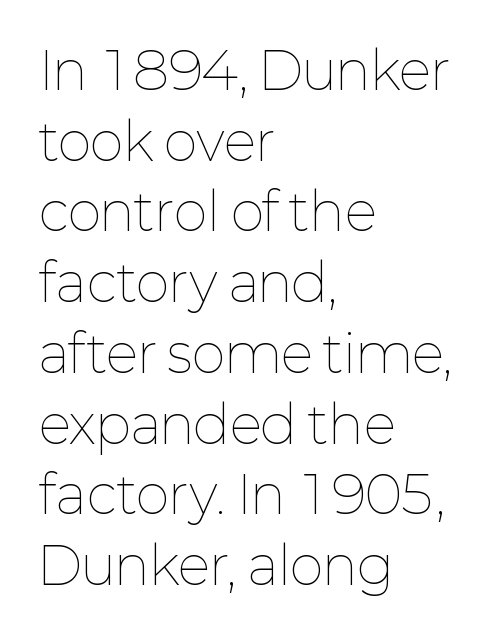
{"italic": "no", "bold": "no", "weight": "thin", "width": "normal", "stroke_contrast": "low", "x_height": "medium", "monospaced": "no", "underline": "no", "align": "left", "line_spacing": "normal", "line_spacing_ratio": 1.36, "letter_spacing": "normal", "letter_spacing_em": 0.0, "glyph_px": 52}
